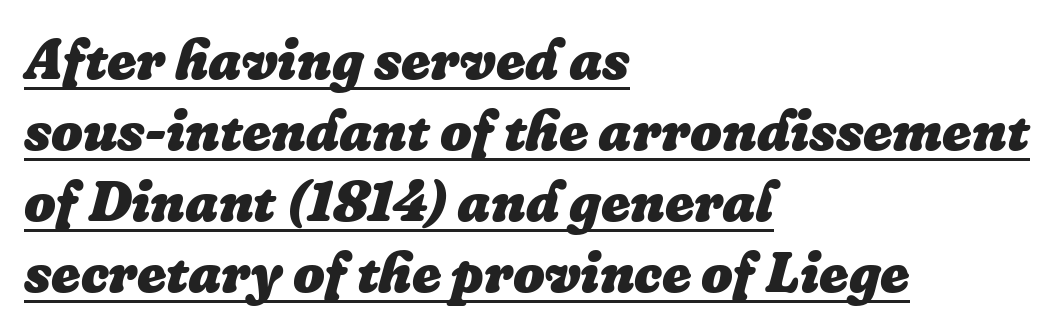
Q: Is the text bold? A: Yes.
Q: Is the text italic (slanted)? A: Yes, it leans right by about 16 degrees.
Q: Is the text underlined? A: Yes.
Q: How is the paragraph aligned? A: Left-aligned.
Q: Is the spacing between letters normal or unusually wide? A: Normal.
Q: Is the spacing between lines tight, normal or loose? A: Normal.
Q: Width (condensed, normal, or wide)? A: Normal.
Q: Stroke contrast? A: Low.
Q: x-height? A: Medium.
Q: Monospaced? A: No.
